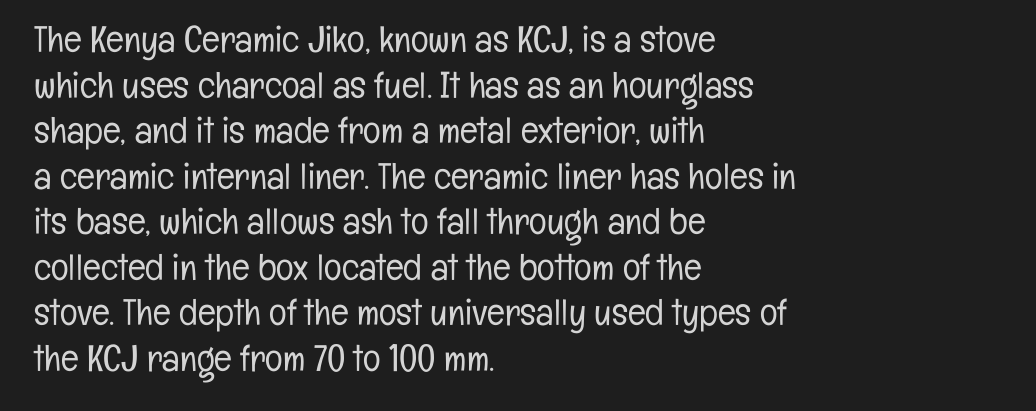
{"serif": "no", "italic": "no", "bold": "no", "weight": "light", "width": "condensed", "stroke_contrast": "low", "x_height": "medium", "monospaced": "no", "underline": "no", "align": "left", "line_spacing_ratio": 1.23, "letter_spacing": "normal", "letter_spacing_em": 0.0, "glyph_px": 37}
